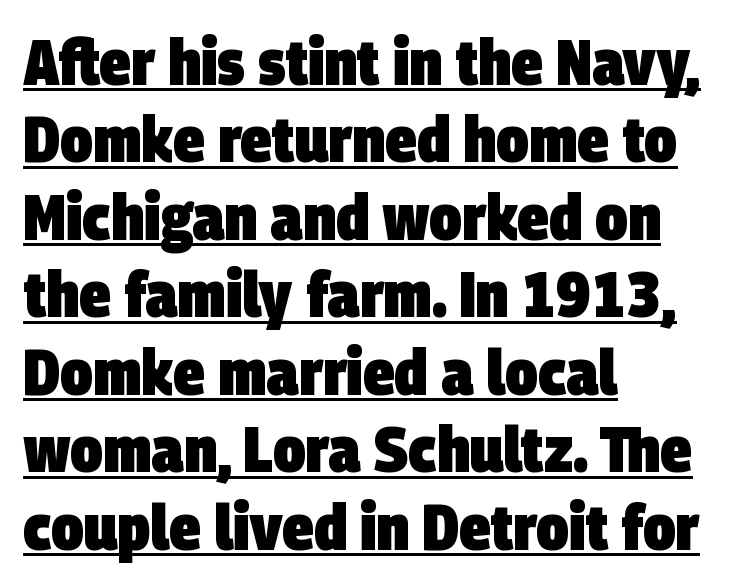
{"serif": "no", "bold": "yes", "weight": "heavy", "width": "condensed", "stroke_contrast": "low", "x_height": "large", "monospaced": "no", "underline": "yes", "align": "left", "line_spacing_ratio": 1.21, "letter_spacing": "normal", "letter_spacing_em": 0.0, "glyph_px": 64}
